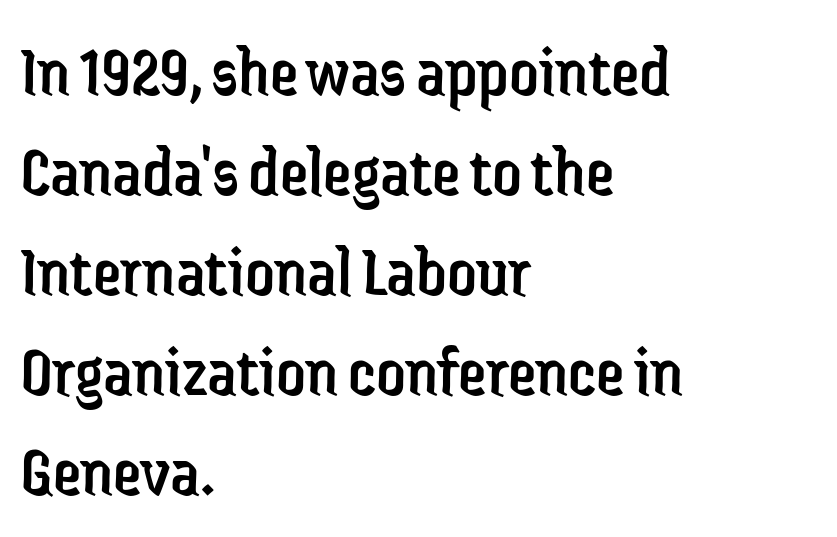
The image shows 72 px regular-weight, condensed sans-serif type, upright; set left-aligned, normal line spacing (1.39x), normal letter spacing, not underlined; low stroke contrast and a medium x-height.
